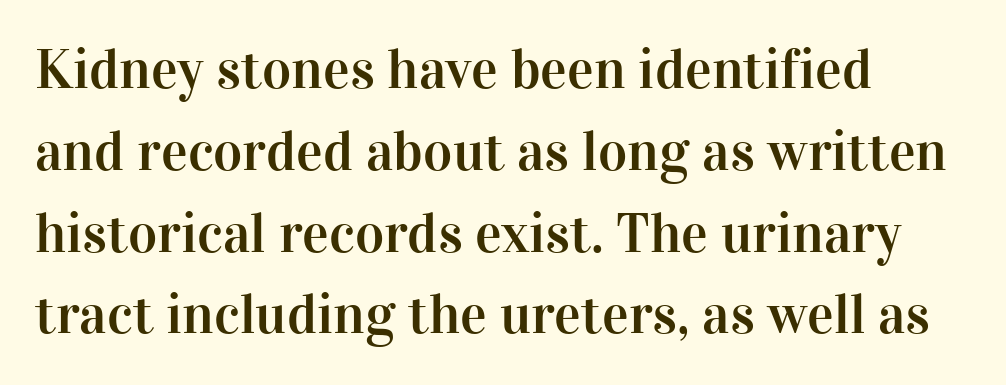
Q: Is the text italic (slanted)? A: No, it is upright.
Q: Is the typeface a serif or a sans-serif typeface? A: Serif.
Q: Is the text underlined? A: No.
Q: How is the paragraph aligned? A: Left-aligned.
Q: Is the spacing between letters normal or unusually wide? A: Normal.
Q: Is the spacing between lines tight, normal or loose? A: Normal.
Q: Width (condensed, normal, or wide)? A: Normal.
Q: Stroke contrast? A: High.
Q: x-height? A: Medium.
Q: Monospaced? A: No.
